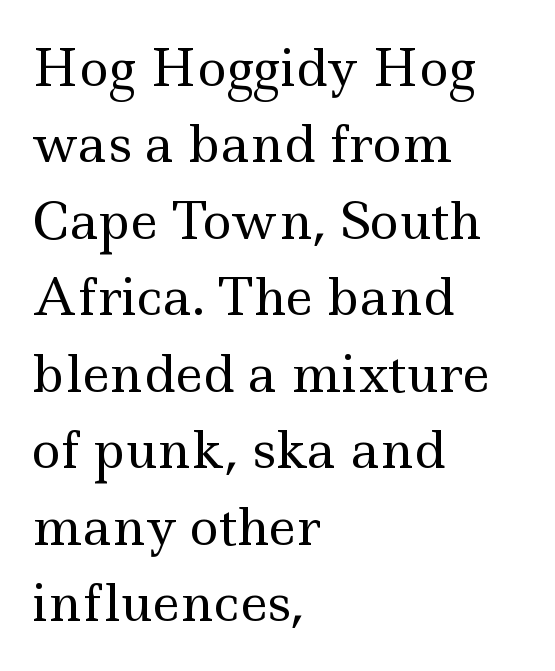
The image shows 50 px regular-weight, wide serif type, upright; set left-aligned, normal line spacing (1.53x), normal letter spacing, not underlined; a small x-height.
